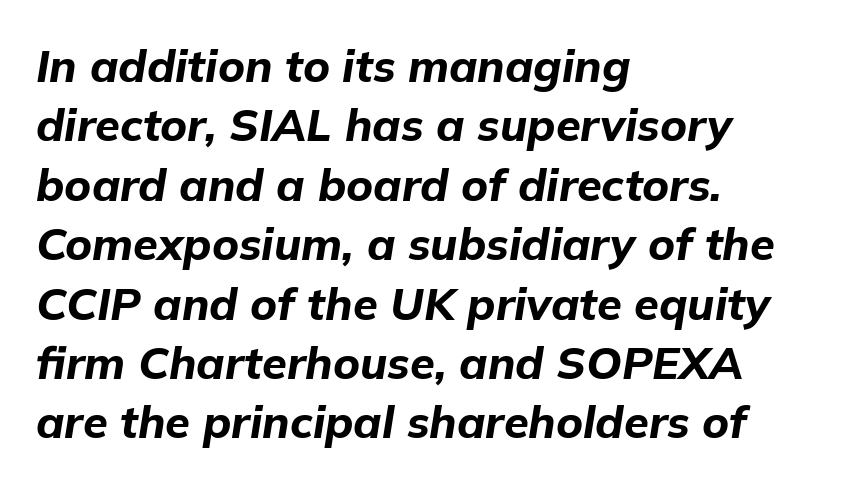
Q: Is the text bold? A: Yes.
Q: Is the text italic (slanted)? A: Yes, it leans right by about 9 degrees.
Q: Is the text underlined? A: No.
Q: How is the paragraph aligned? A: Left-aligned.
Q: Is the spacing between letters normal or unusually wide? A: Normal.
Q: Is the spacing between lines tight, normal or loose? A: Normal.
Q: Width (condensed, normal, or wide)? A: Normal.
Q: Stroke contrast? A: Low.
Q: x-height? A: Medium.
Q: Monospaced? A: No.
